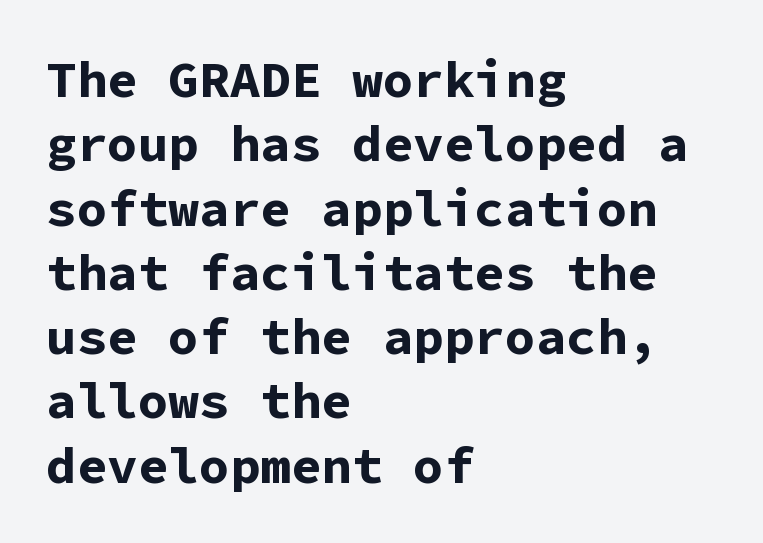
Q: Is the text bold? A: Yes.
Q: Is the text italic (slanted)? A: No, it is upright.
Q: Is the typeface a serif or a sans-serif typeface? A: Sans-serif.
Q: Is the text underlined? A: No.
Q: How is the paragraph aligned? A: Left-aligned.
Q: Is the spacing between letters normal or unusually wide? A: Normal.
Q: Is the spacing between lines tight, normal or loose? A: Normal.
Q: Width (condensed, normal, or wide)? A: Normal.
Q: Stroke contrast? A: Low.
Q: x-height? A: Medium.
Q: Monospaced? A: Yes.
